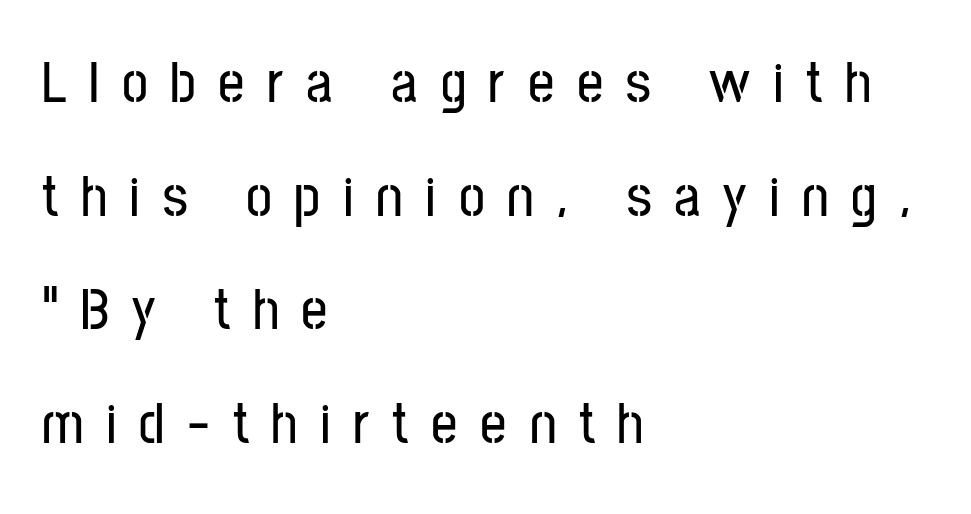
{"serif": "no", "italic": "no", "width": "condensed", "stroke_contrast": "low", "x_height": "medium", "monospaced": "no", "underline": "no", "align": "left", "line_spacing": "loose", "line_spacing_ratio": 1.96, "letter_spacing": "wide", "letter_spacing_em": 0.39, "glyph_px": 58}
